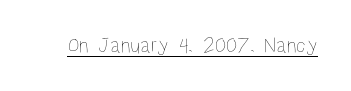
Does a line run under the words? Yes, clearly. Each word holds together tightly as a unit, with standard inter-letter gaps. When letters stand straight like this, we call the style roman or upright. Compared with a typical body face, this is equally light or lighter still.
